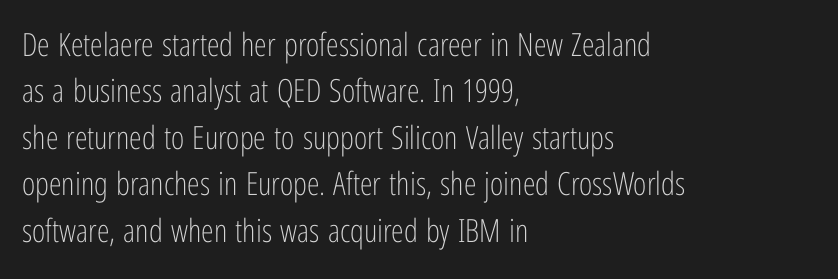
{"serif": "no", "italic": "no", "bold": "no", "weight": "light", "width": "condensed", "stroke_contrast": "low", "x_height": "medium", "monospaced": "no", "underline": "no", "align": "left", "line_spacing": "normal", "line_spacing_ratio": 1.45, "letter_spacing": "normal", "letter_spacing_em": 0.0, "glyph_px": 32}
